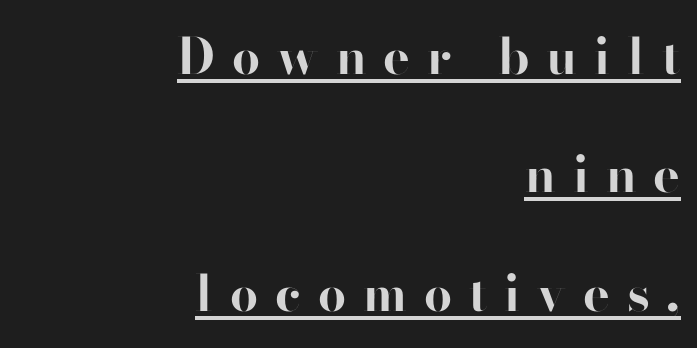
The words here are underlined. Rendered with straight, roman letterforms. Pretty heavy lettering here — definitely bold. Glyph-to-glyph distance is far greater than everyday printed text. This sample has the flowing, uneven cadence of proportional lettering. Notice how the passage keeps a crisp vertical edge on the right only.
